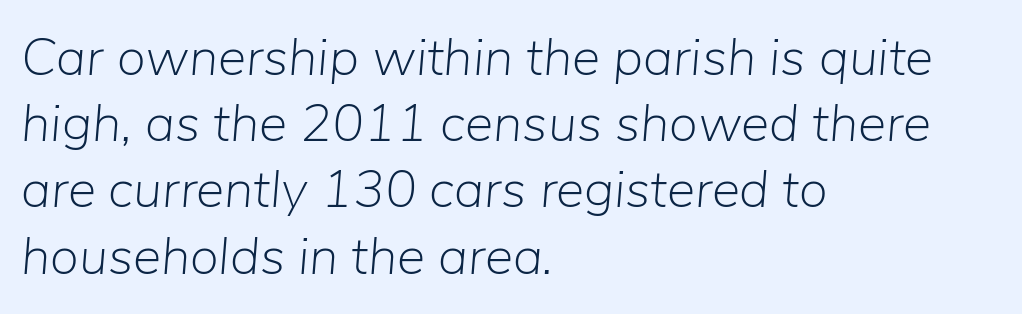
The image shows 53 px light type, italic (leaning right); set left-aligned, normal line spacing (1.25x), normal letter spacing, not underlined; low stroke contrast and a medium x-height.
